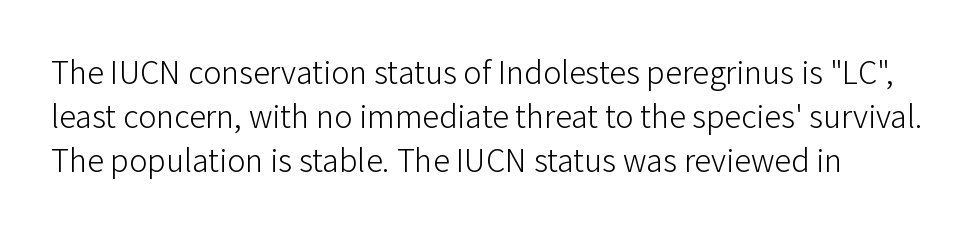
The image shows 34 px light sans-serif type, upright; set normal line spacing (1.3x), normal letter spacing, not underlined; low stroke contrast and a medium x-height.
